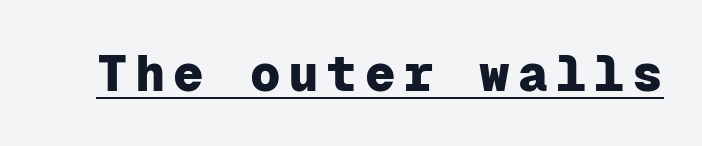
These lines are composed in type without serifs. Looks like someone drew a line under every word here. A roman cut, with each character standing at attention. Typesetter's note: full bold, strokes at maximum text heaviness. Monospaced: the letters line up in strict vertical columns.
